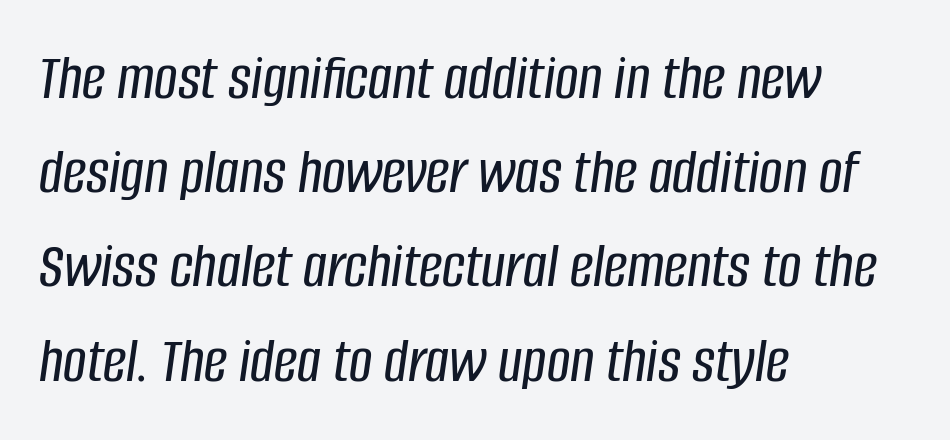
The image shows 65 px condensed type, italic (leaning right); set left-aligned, normal line spacing (1.45x), normal letter spacing, not underlined; low stroke contrast and a large x-height.
